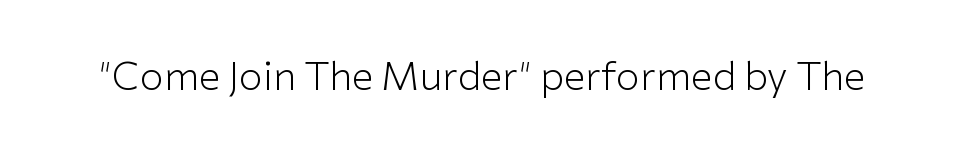
The letters advance in unequal steps, a hallmark of proportional type. Type style note: lacks serifs. Compared with typical body copy, the letter spacing here is the same. Heft: none added — not bold. Notice how the stems are strictly vertical — no italics here. Beneath every word, the page is bare.
